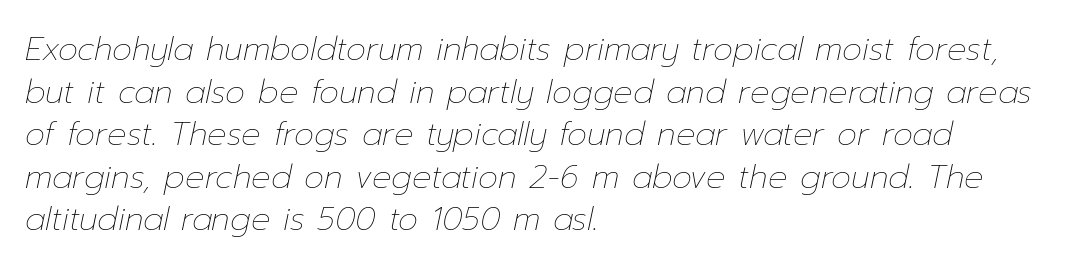
The image shows 32 px thin type, italic (leaning right); set left-aligned, normal line spacing (1.33x), normal letter spacing, not underlined; low stroke contrast and a medium x-height.
